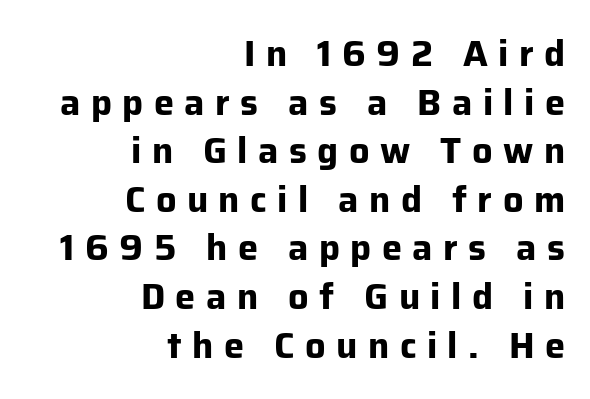
Examine the stroke ends and you'll find no serifs. Horizontal alignment here is rightward, an uncommon choice for prose. This block has exactly the height ordinary leading produces. Every stem runs plumb, perpendicular to the baseline. Tracking value appears strongly positive — letters spread wide. The strokes are fattened all the way to bold.
